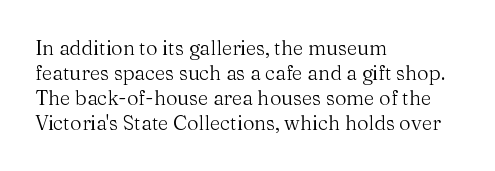
Underline: absent. These glyphs show unthickened strokes, regular width or finer. The leading is moderate, giving the passage an even texture. Upright lettering throughout.
